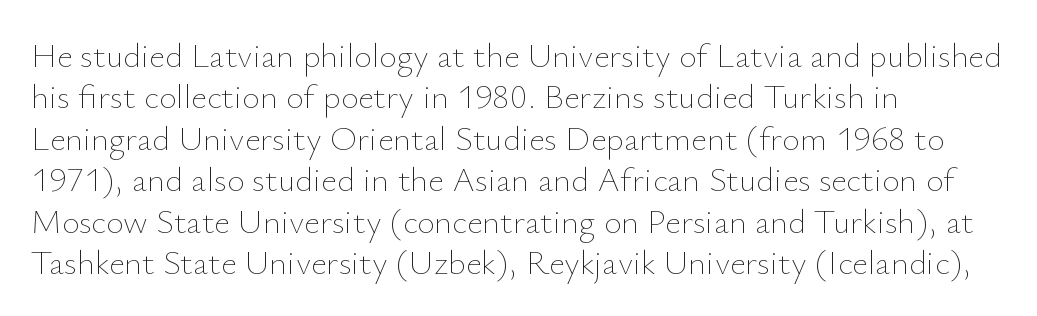
{"italic": "no", "bold": "no", "weight": "thin", "width": "normal", "stroke_contrast": "low", "x_height": "small", "monospaced": "no", "underline": "no", "align": "left", "line_spacing_ratio": 1.22, "letter_spacing": "normal", "letter_spacing_em": 0.0, "glyph_px": 34}
